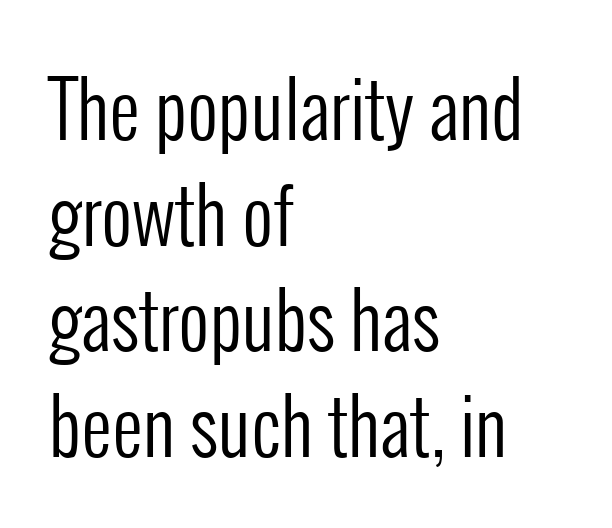
{"serif": "no", "italic": "no", "bold": "no", "weight": "regular", "width": "condensed", "stroke_contrast": "low", "x_height": "medium", "monospaced": "no", "underline": "no", "align": "left", "line_spacing": "normal", "line_spacing_ratio": 1.39, "letter_spacing": "normal", "letter_spacing_em": 0.0, "glyph_px": 76}
